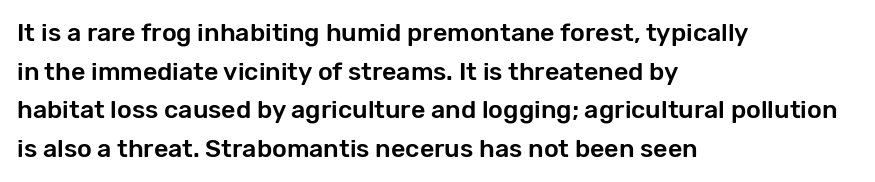
{"italic": "no", "underline": "no", "align": "left", "line_spacing": "normal", "line_spacing_ratio": 1.55, "letter_spacing": "normal", "letter_spacing_em": 0.0, "glyph_px": 25}
